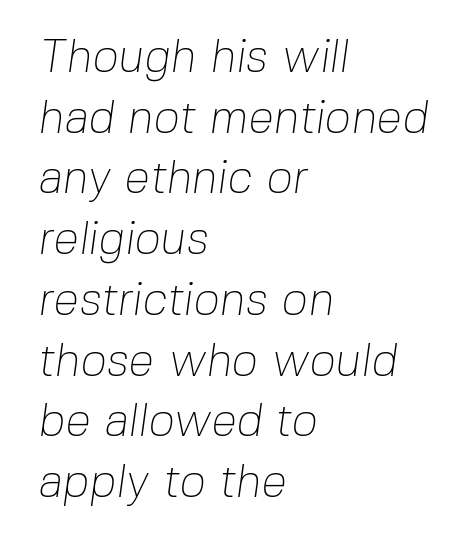
Each word holds together tightly as a unit, with standard inter-letter gaps. The typeface has the unassuming heft of standard copy or less. Plain, unruled lines of type. Horizontal bands of white between lines are of average thickness. Think of a printed novel: that variable character pitch is what you see here. This is sans-serif lettering, the kind often seen on screens and signage.
